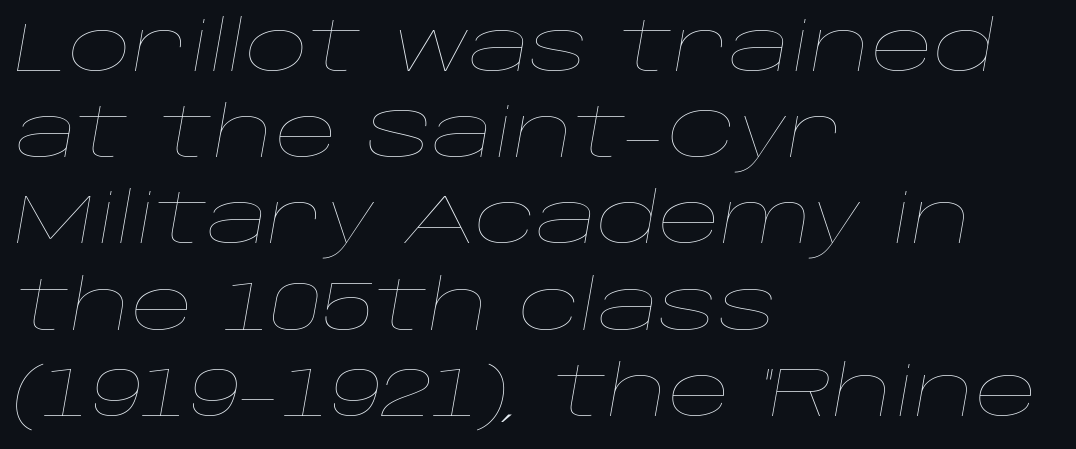
Character widths vary here, with narrow letters taking less room than wide ones. This reads as an unemphasized weight, regular at the heaviest. Characters are canted at an angle relative to the baseline's perpendicular. Summary of vertical rhythm: regular, with standard interline spacing. These lines are set flush left with a ragged right edge.
